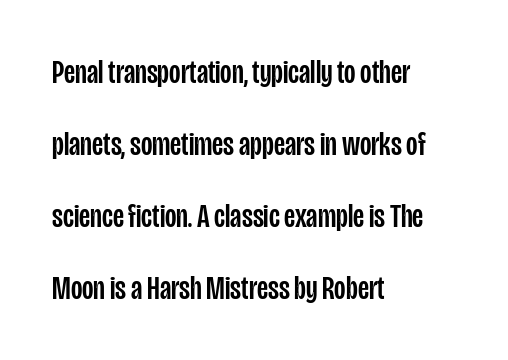
{"serif": "no", "italic": "no", "width": "condensed", "stroke_contrast": "low", "x_height": "large", "monospaced": "no", "underline": "no", "align": "left", "line_spacing": "loose", "line_spacing_ratio": 2.18, "letter_spacing": "normal", "letter_spacing_em": 0.0, "glyph_px": 33}
